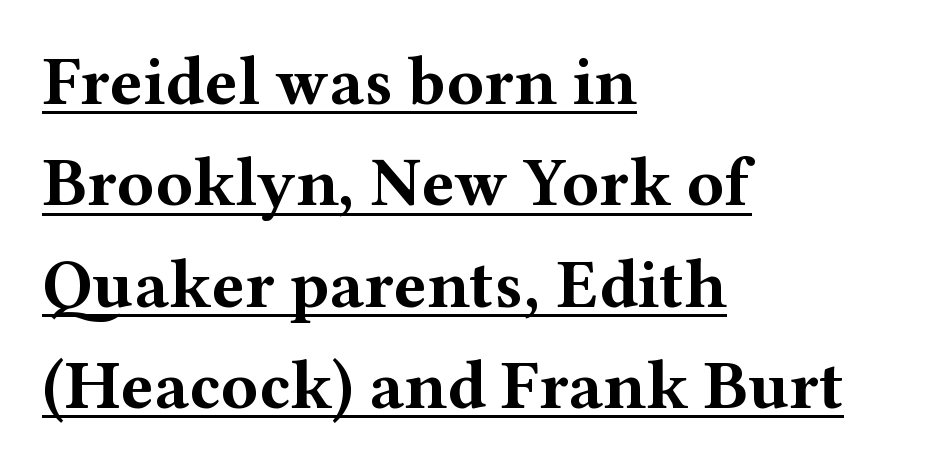
{"serif": "yes", "italic": "no", "bold": "yes", "weight": "bold", "width": "wide", "stroke_contrast": "medium", "x_height": "medium", "monospaced": "no", "underline": "yes", "align": "left", "line_spacing": "normal", "line_spacing_ratio": 1.47, "letter_spacing": "normal", "letter_spacing_em": 0.0, "glyph_px": 69}
